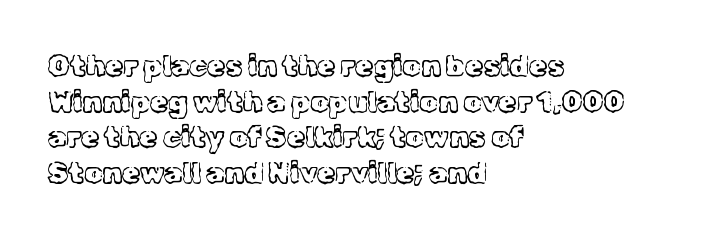
Do the characters align in a grid? No, the font is proportional. These lines were composed using upright roman letters. The rendering anchors every line to the left-hand side. The letters carry serifs — small finishing strokes at the ends of their stems. Nobody touched the tracking dial on this one.
